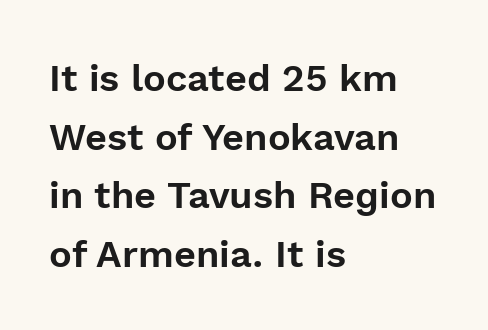
Q: Is the text italic (slanted)? A: No, it is upright.
Q: Is the typeface a serif or a sans-serif typeface? A: Sans-serif.
Q: Is the text underlined? A: No.
Q: How is the paragraph aligned? A: Left-aligned.
Q: Is the spacing between letters normal or unusually wide? A: Normal.
Q: Is the spacing between lines tight, normal or loose? A: Normal.
Q: Width (condensed, normal, or wide)? A: Normal.
Q: x-height? A: Medium.
Q: Monospaced? A: No.
